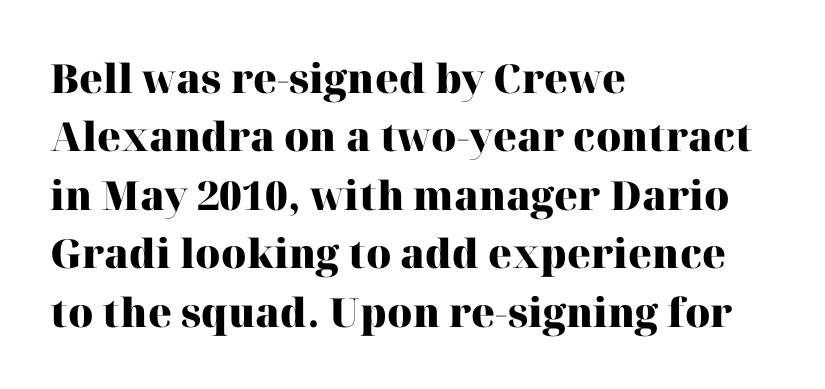
The image shows 40 px heavy serif type, upright; set left-aligned, normal line spacing (1.46x), normal letter spacing, not underlined; high stroke contrast and a medium x-height.
